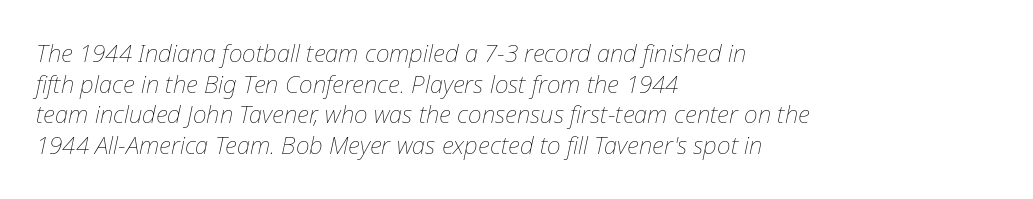
The image shows 24 px text type, italic (leaning right); set left-aligned, normal line spacing (1.28x), normal letter spacing, not underlined.
